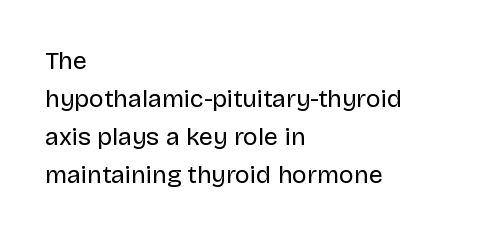
Q: Is the text bold? A: No.
Q: Is the text italic (slanted)? A: No, it is upright.
Q: Is the text underlined? A: No.
Q: How is the paragraph aligned? A: Left-aligned.
Q: Is the spacing between letters normal or unusually wide? A: Normal.
Q: Is the spacing between lines tight, normal or loose? A: Normal.
